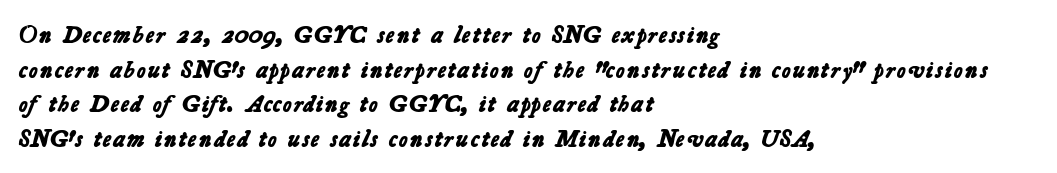
The block of text has a typical density, with ordinary space between rows. Typesetter's note: full bold, strokes at maximum text heaviness. Compared with typical body copy, the letter spacing here is the same. Casual observation: everything's shoved over to the left.
